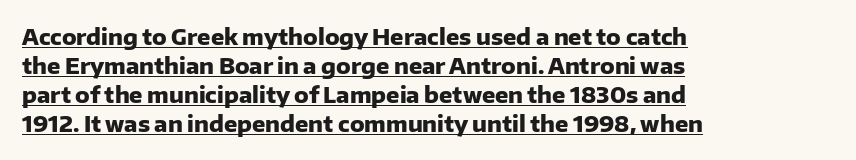
Q: Is the text bold? A: Yes.
Q: Is the text italic (slanted)? A: No, it is upright.
Q: Is the text underlined? A: Yes.
Q: How is the paragraph aligned? A: Left-aligned.
Q: Is the spacing between letters normal or unusually wide? A: Normal.
Q: Is the spacing between lines tight, normal or loose? A: Normal.
